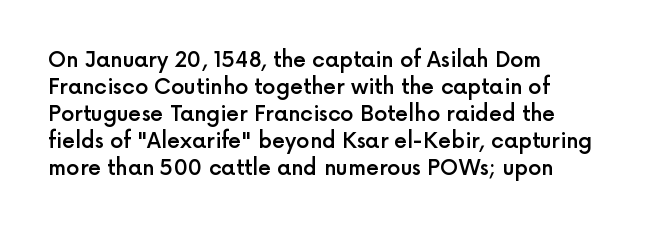
{"italic": "no", "bold": "semi", "underline": "no", "align": "left", "line_spacing": "normal", "line_spacing_ratio": 1.29, "letter_spacing": "normal", "letter_spacing_em": 0.0, "glyph_px": 21}
